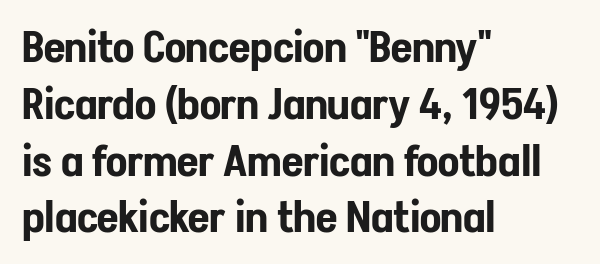
The image shows 44 px condensed sans-serif type, upright; set left-aligned, normal line spacing (1.29x), normal letter spacing, not underlined; low stroke contrast and a medium x-height.
